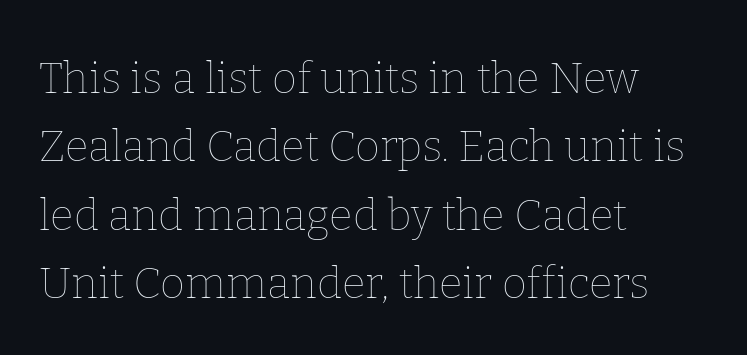
Is the block centered? No — it sits flush against the left margin. These lines keep a tight, regular rhythm from letter to letter. Descenders are the only things crossing below the line. Vertical stems look standard width or narrower in stroke. Looks like regular typesetting: each glyph gets only the width it needs.
